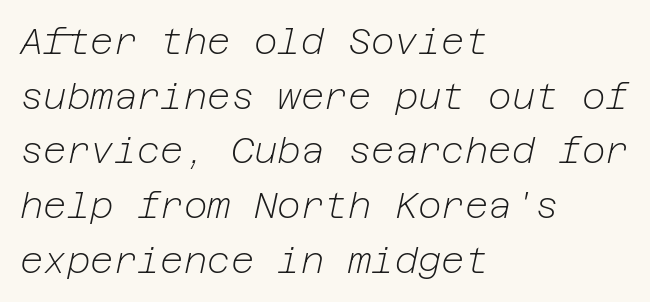
The ragged edge is on the right, which tells us the setting is flush left. Leading: standard. The typesetting does not lean heavy: it is not bold. Compared with ordinary roman type, these characters are visibly tilted.
